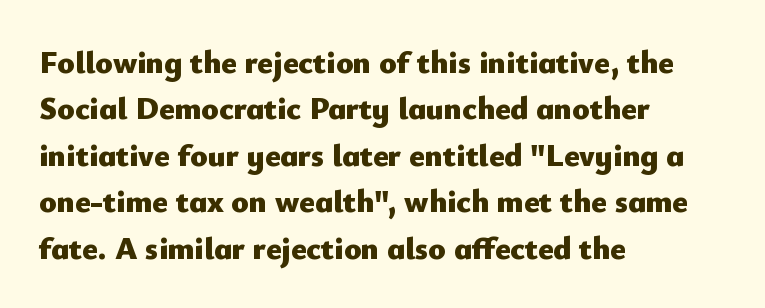
The image shows 32 px heavy sans-serif type, upright; set left-aligned, normal line spacing (1.45x), normal letter spacing, not underlined; low stroke contrast and a small x-height.
